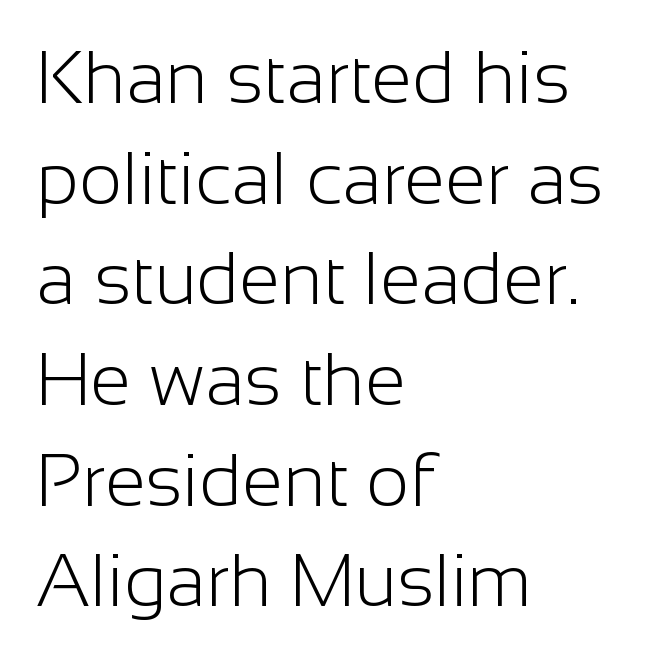
Q: Is the text bold? A: No.
Q: Is the text italic (slanted)? A: No, it is upright.
Q: Is the typeface a serif or a sans-serif typeface? A: Sans-serif.
Q: Is the text underlined? A: No.
Q: How is the paragraph aligned? A: Left-aligned.
Q: Is the spacing between letters normal or unusually wide? A: Normal.
Q: Is the spacing between lines tight, normal or loose? A: Normal.
Q: Width (condensed, normal, or wide)? A: Normal.
Q: Stroke contrast? A: Low.
Q: x-height? A: Medium.
Q: Monospaced? A: No.
